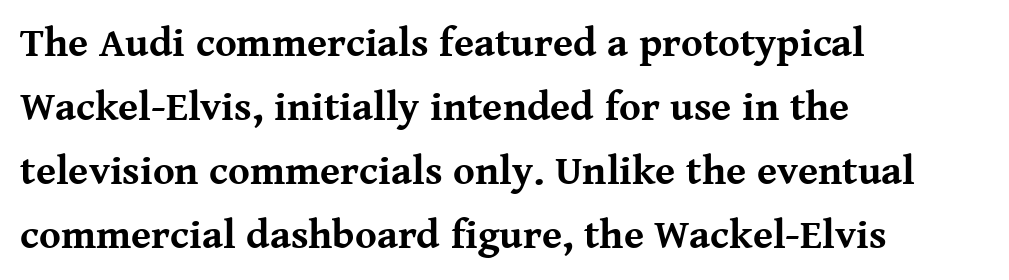
Line starts are locked; line ends wander. The strip under each line holds only bare page. A dark, heavy texture on the line: the type is bold. Think of a printed novel: that variable character pitch is what you see here.
